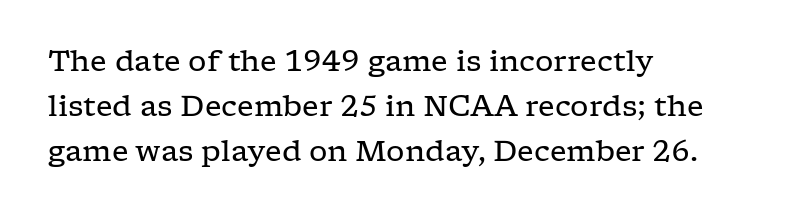
{"serif": "yes", "italic": "no", "bold": "no", "weight": "regular", "width": "wide", "stroke_contrast": "low", "x_height": "medium", "monospaced": "no", "underline": "no", "align": "left", "line_spacing": "normal", "line_spacing_ratio": 1.55, "letter_spacing": "normal", "letter_spacing_em": 0.0, "glyph_px": 29}
